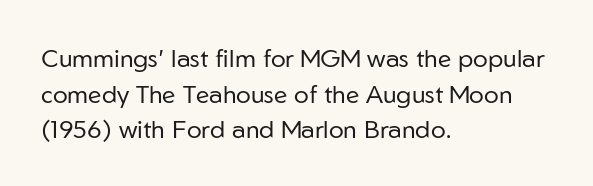
Q: Is the text bold? A: No.
Q: Is the text italic (slanted)? A: No, it is upright.
Q: Is the text underlined? A: No.
Q: How is the paragraph aligned? A: Left-aligned.
Q: Is the spacing between letters normal or unusually wide? A: Normal.
Q: Is the spacing between lines tight, normal or loose? A: Normal.
